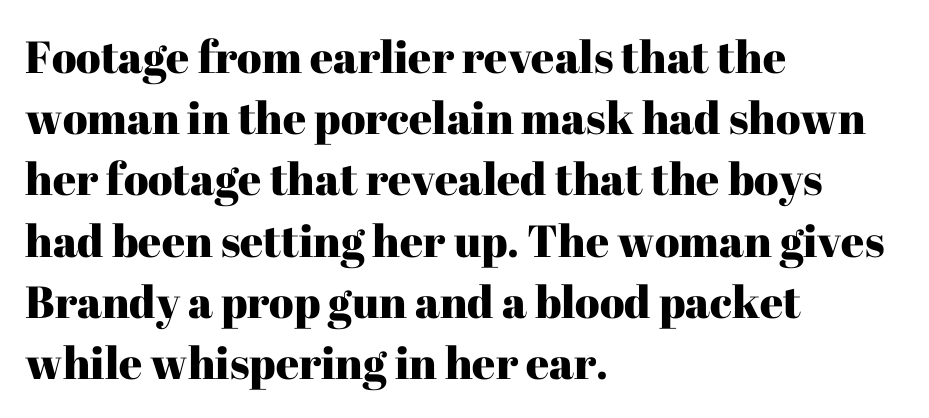
The image shows 45 px serif type, upright; set left-aligned, normal line spacing (1.36x), normal letter spacing, not underlined; high stroke contrast and a medium x-height.
